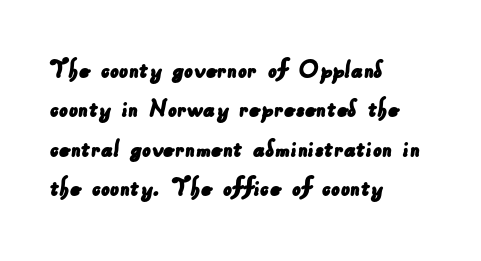
{"serif": "no", "width": "normal", "stroke_contrast": "low", "x_height": "small", "monospaced": "no", "underline": "no", "align": "left", "line_spacing": "normal", "line_spacing_ratio": 1.41, "letter_spacing": "normal", "letter_spacing_em": 0.0, "glyph_px": 28}
